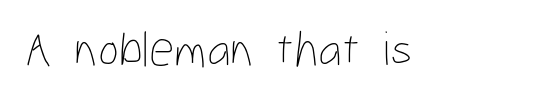
This reads as an unemphasized weight, regular at the heaviest. When letters stand straight like this, we call the style roman or upright. Has an underline been added? It has not. The face used here is proportionally spaced, like ordinary book or web type. Students, note that the glyphs here touch the page at normal intervals.
